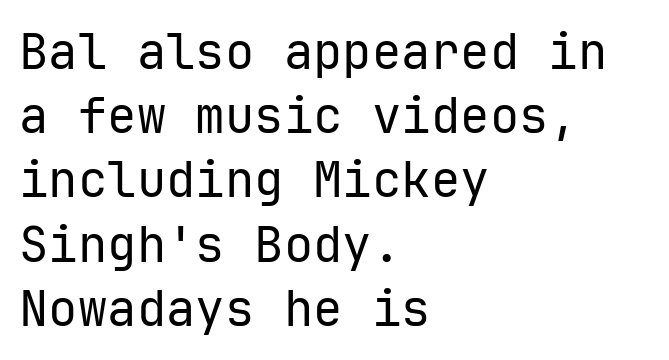
The image shows 49 px regular-weight sans-serif type, upright, monospaced; set left-aligned, normal line spacing (1.31x), normal letter spacing, not underlined; low stroke contrast and a medium x-height.
